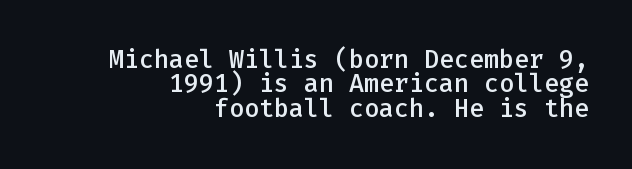
Q: Is the text bold? A: Semi-bold.
Q: Is the text italic (slanted)? A: No, it is upright.
Q: Is the text underlined? A: No.
Q: How is the paragraph aligned? A: Right-aligned.
Q: Is the spacing between letters normal or unusually wide? A: Normal.
Q: Is the spacing between lines tight, normal or loose? A: Tight.
